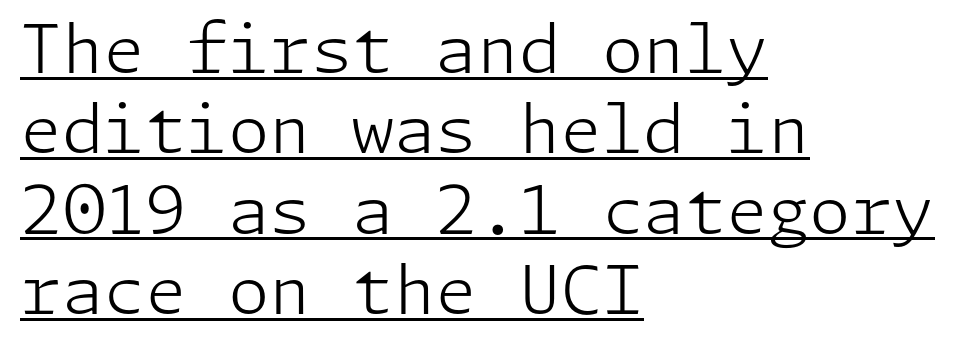
Every stem runs plumb, perpendicular to the baseline. The tracking reads as untouched default to a designer's eye. The rendering uses the underline text-decoration. Weight: not bold — regular or lighter.
